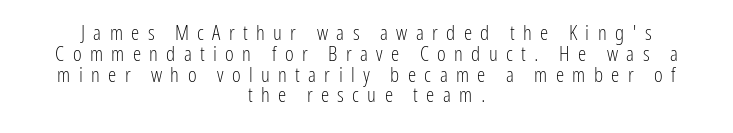
The image shows 21 px text type, upright; set centered, tight line spacing (0.99x), unusually wide letter spacing (+0.4 em), not underlined.
